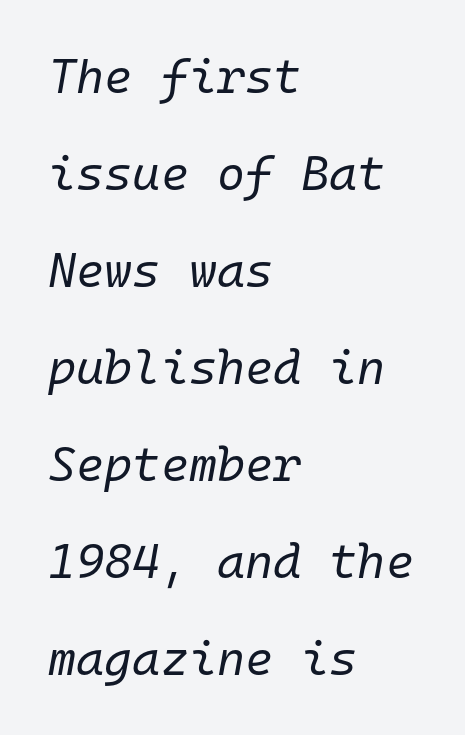
{"italic": "yes", "lean": "right", "slant_degrees": 10, "bold": "no", "weight": "regular", "width": "normal", "stroke_contrast": "low", "x_height": "medium", "monospaced": "yes", "underline": "no", "align": "left", "line_spacing": "loose", "line_spacing_ratio": 2.02, "letter_spacing": "normal", "letter_spacing_em": 0.0, "glyph_px": 48}
